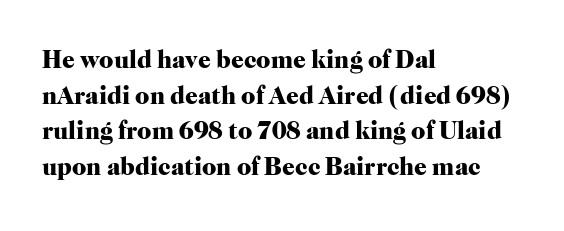
Q: Is the text bold? A: Yes.
Q: Is the text italic (slanted)? A: No, it is upright.
Q: Is the text underlined? A: No.
Q: How is the paragraph aligned? A: Left-aligned.
Q: Is the spacing between letters normal or unusually wide? A: Normal.
Q: Is the spacing between lines tight, normal or loose? A: Normal.
